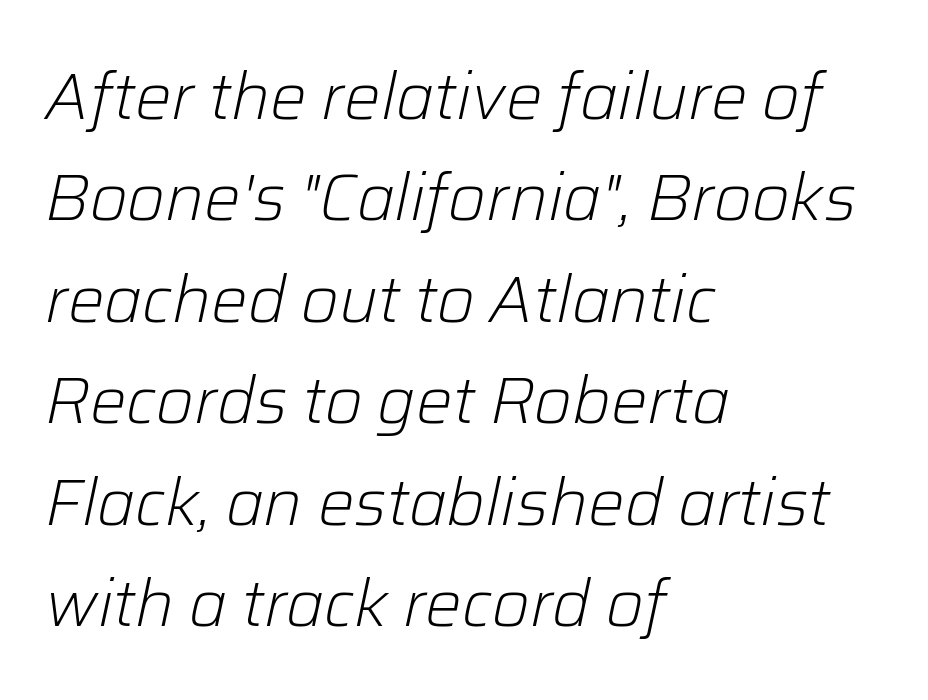
Honestly, the row spacing looks completely unremarkable. Italic? Definitely — the glyphs are oblique. If you drew a ruler down the left edge, every line would touch it. Beneath every word, the page is bare.
